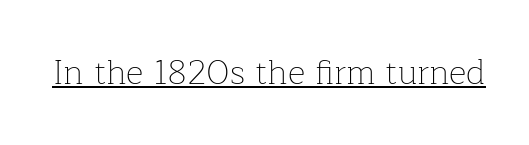
The image shows 34 px thin serif type, upright; set normal letter spacing, underlined; low stroke contrast and a medium x-height.
